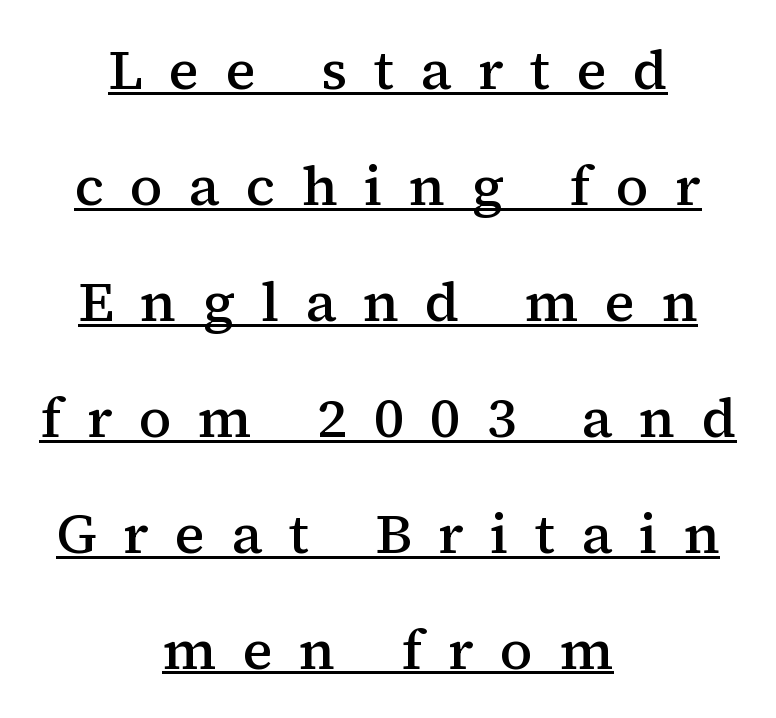
The image shows 56 px semibold serif type, upright; set centered, loose line spacing (2.07x), unusually wide letter spacing (+0.47 em), underlined; medium stroke contrast and a medium x-height.
